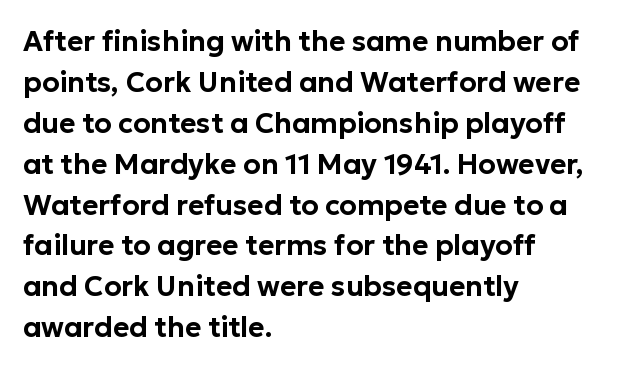
{"serif": "no", "italic": "no", "width": "normal", "stroke_contrast": "low", "x_height": "medium", "monospaced": "no", "underline": "no", "align": "left", "line_spacing": "normal", "line_spacing_ratio": 1.46, "letter_spacing": "normal", "letter_spacing_em": 0.0, "glyph_px": 28}
